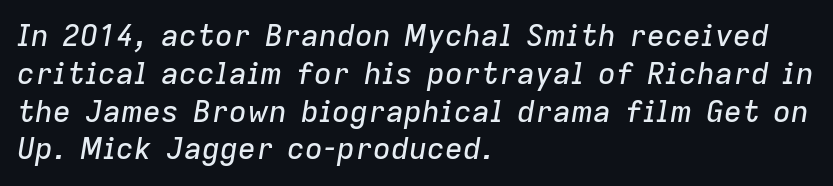
Layout note: lines flush left. Characters are canted at an angle relative to the baseline's perpendicular. These lines are rendered in a variable-pitch font. Standard letterfit; no display-style spreading of the glyphs.
